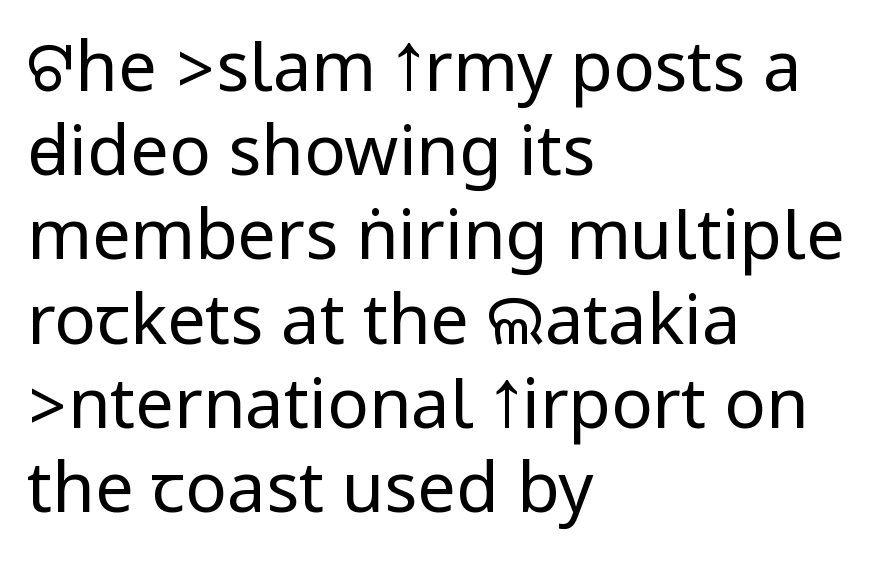
The image shows 69 px regular-weight, condensed sans-serif type, upright; set left-aligned, line spacing 1.22x, normal letter spacing, not underlined; low stroke contrast.
